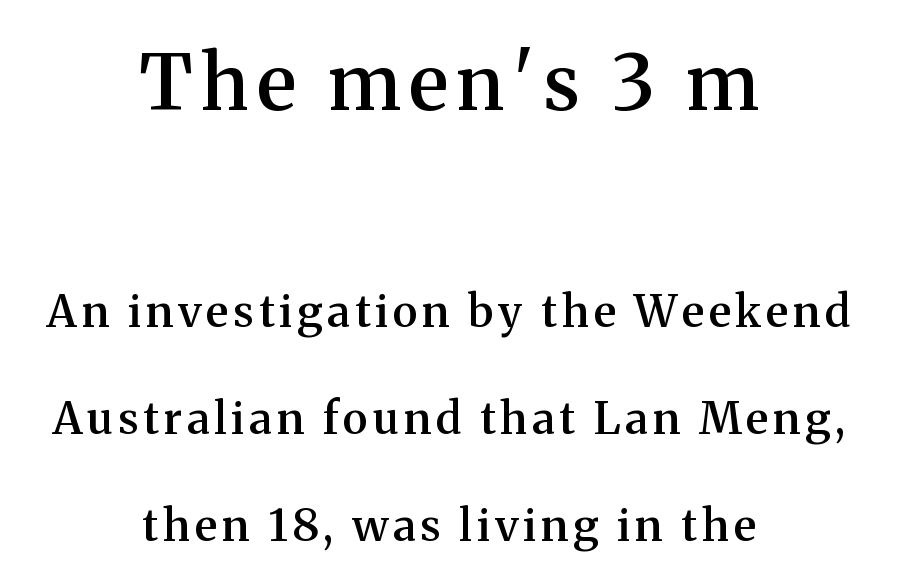
The image shows 77 px semibold serif type, upright; set centered, loose line spacing (2.43x), not underlined; the first (top) block is 1.75x larger; medium stroke contrast and a medium x-height.
